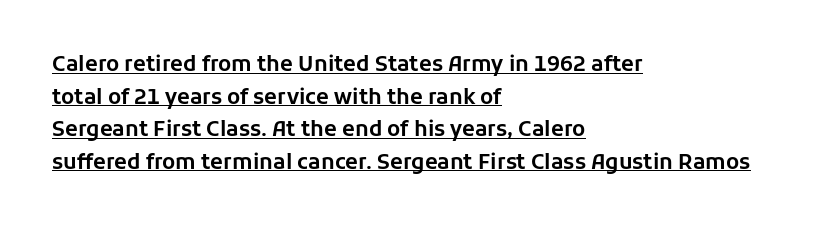
The image shows 21 px text type, upright; set left-aligned, normal line spacing (1.55x), normal letter spacing, underlined.
